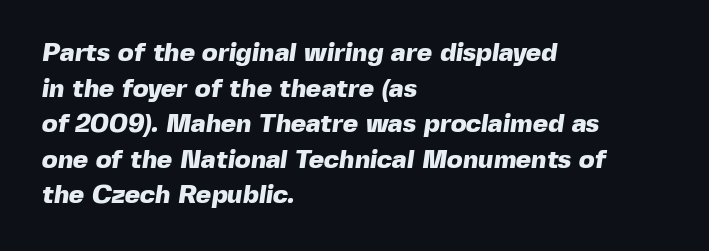
{"bold": "yes", "underline": "no", "align": "left", "line_spacing": "normal", "line_spacing_ratio": 1.37, "letter_spacing": "normal", "letter_spacing_em": 0.0, "glyph_px": 26}
